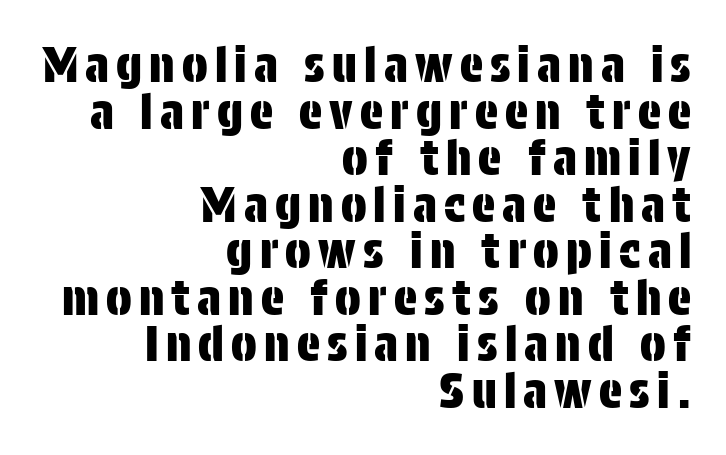
{"serif": "no", "italic": "no", "width": "condensed", "stroke_contrast": "low", "x_height": "large", "monospaced": "no", "underline": "no", "align": "right", "line_spacing": "tight", "line_spacing_ratio": 0.97, "glyph_px": 48}
